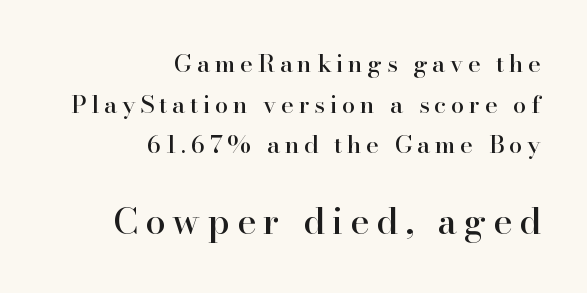
The image shows 36 px serif type, upright; set right-aligned, normal line spacing (1.69x), unusually wide letter spacing (+0.2 em), not underlined; the second (bottom) block is 1.5x larger; high stroke contrast and a small x-height.
